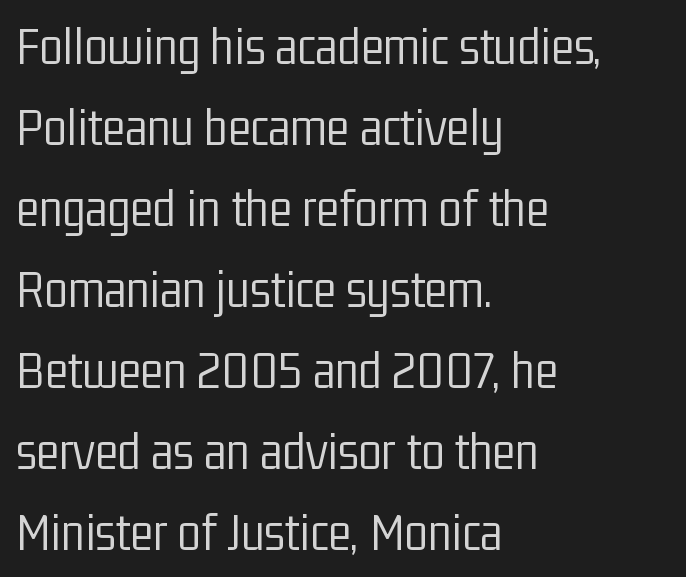
Vertical spacing — default. Honestly, there is no underline to notice here at all. Ascenders rise straight up at ninety degrees. Check where the strokes stop: nothing finishes them off — pure sans.
